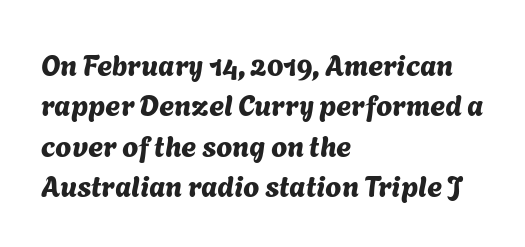
The image shows 29 px sans-serif type; set left-aligned, normal line spacing (1.39x), normal letter spacing, not underlined; medium stroke contrast and a medium x-height.
